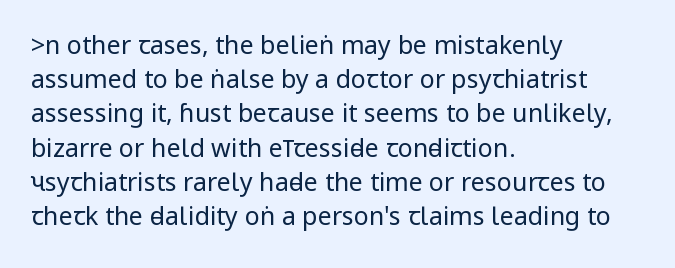
Q: Is the text bold? A: No.
Q: Is the text italic (slanted)? A: No, it is upright.
Q: Is the text underlined? A: No.
Q: How is the paragraph aligned? A: Left-aligned.
Q: Is the spacing between letters normal or unusually wide? A: Normal.
Q: Is the spacing between lines tight, normal or loose? A: Normal.
